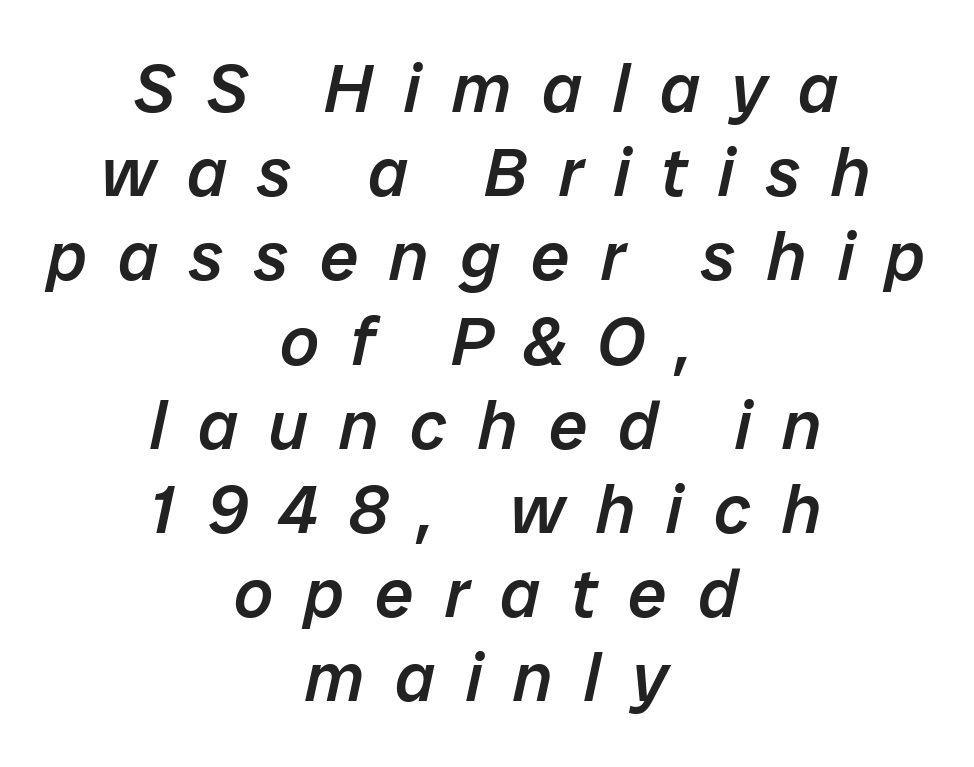
Q: Is the text bold? A: Semi-bold.
Q: Is the text italic (slanted)? A: Yes, it leans right by about 12 degrees.
Q: Is the text underlined? A: No.
Q: How is the paragraph aligned? A: Centered.
Q: Is the spacing between letters normal or unusually wide? A: Unusually wide.
Q: Width (condensed, normal, or wide)? A: Normal.
Q: Stroke contrast? A: Low.
Q: x-height? A: Medium.
Q: Monospaced? A: No.
